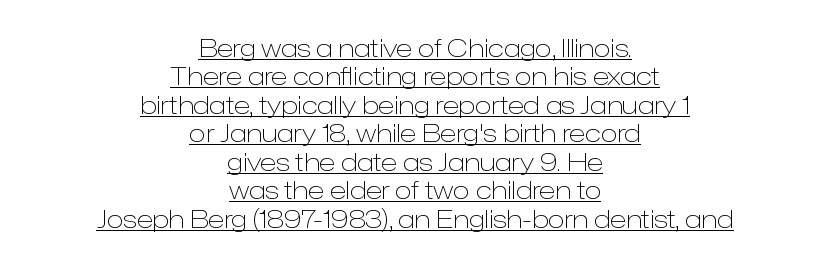
Posture: vertical. Looks like someone drew a line under every word here. Letter spacing: default. These lines are centered, leaving both edges ragged. Reading down the column, the eye jumps only a short way to each next line. Weight: not bold — regular or lighter.
